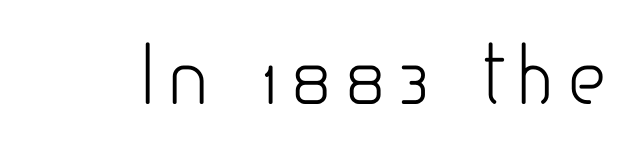
The image shows 77 px light sans-serif type, upright; set not underlined; low stroke contrast and a small x-height.
